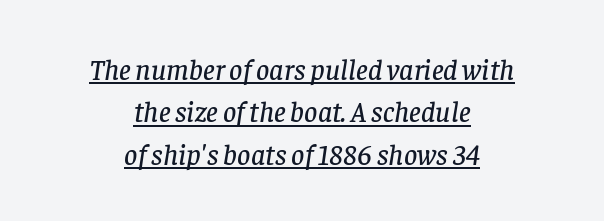
The image shows 29 px serif type, italic (leaning right); set centered, normal line spacing (1.46x), normal letter spacing, underlined; low stroke contrast and a large x-height.
